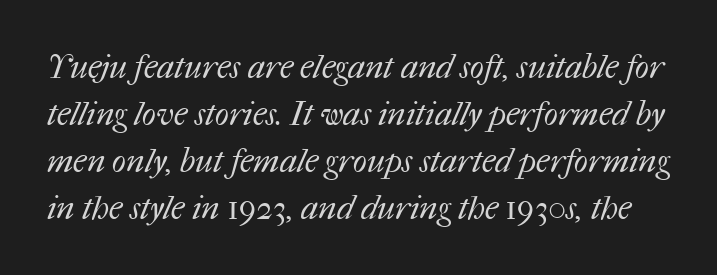
Is the letter spacing exaggerated? No — it looks like the ordinary default. The letters advance in unequal steps, a hallmark of proportional type. Unmarked baselines from the first word to the last. Line spacing here is normal.
